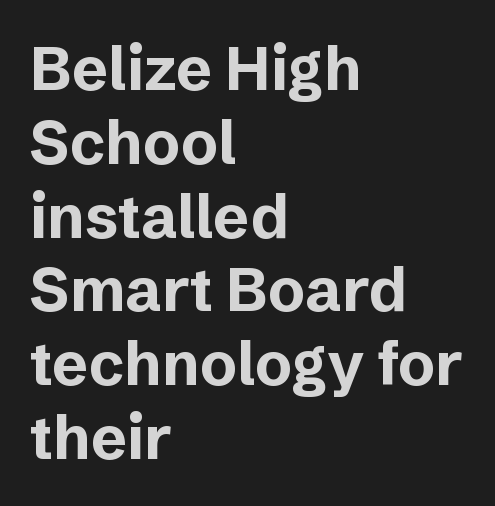
This rendering features lettering with no underline. You could call the tracking neutral — neither tight nor loose. It's the straight-up-and-down kind of type. Do the characters align in a grid? No, the font is proportional.
